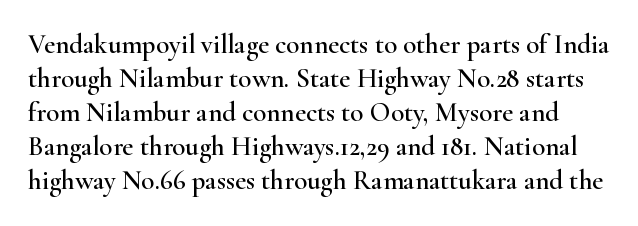
The image shows 27 px text type, upright; set normal line spacing (1.26x), normal letter spacing, not underlined.
